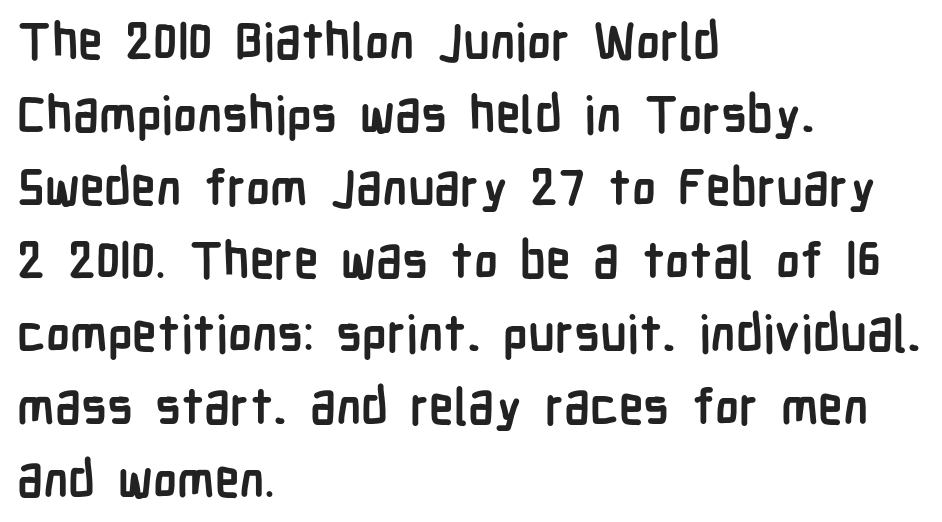
The face used here is proportionally spaced, like ordinary book or web type. Quick note: interline space is typical. The area under the type is left untouched. Teacher's note: observe the even left margin — that is flush-left alignment. Between one letter and the next there's only the usual sliver of space.
